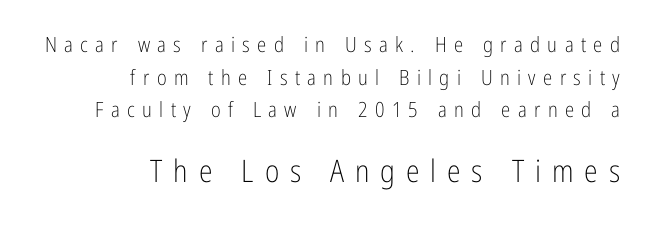
{"serif": "no", "italic": "no", "bold": "no", "weight": "light", "width": "condensed", "stroke_contrast": "low", "x_height": "medium", "monospaced": "no", "underline": "no", "align": "right", "line_spacing": "normal", "line_spacing_ratio": 1.55, "letter_spacing": "wide", "letter_spacing_em": 0.35, "larger_block": "second", "size_ratio": 1.48, "glyph_px": 31}
